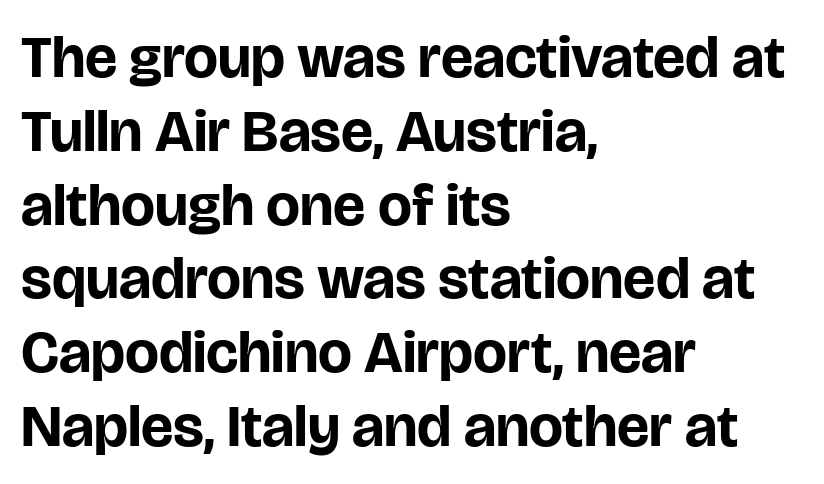
The specimen reads as upright at a glance. Observe the absence of serifs on each vertical stroke in this sample. Caption: standard tracking, unaltered. You could not count columns in this text — the font is proportionally spaced. Letters rest on an invisible, unmarked baseline. Line starts are locked; line ends wander.
